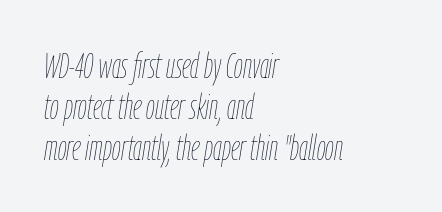
{"italic": "yes", "lean": "right", "slant_degrees": 9, "bold": "no", "weight": "thin", "width": "condensed", "stroke_contrast": "low", "x_height": "medium", "monospaced": "no", "underline": "no", "align": "left", "line_spacing_ratio": 1.17, "letter_spacing": "normal", "letter_spacing_em": 0.0, "glyph_px": 35}
